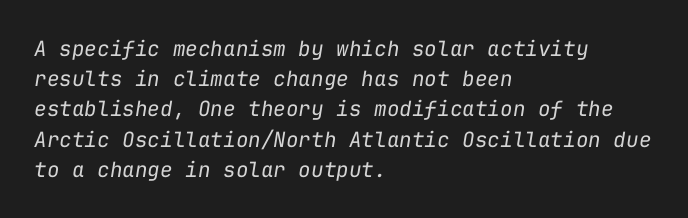
{"italic": "yes", "lean": "right", "slant_degrees": 9, "bold": "no", "underline": "no", "align": "left", "line_spacing": "normal", "line_spacing_ratio": 1.44, "letter_spacing": "normal", "letter_spacing_em": 0.0, "glyph_px": 21}
